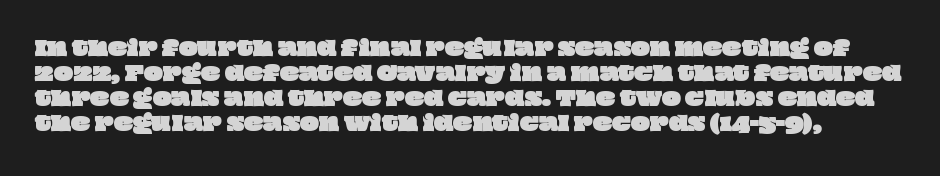
Q: Is the text underlined? A: No.
Q: Is the spacing between letters normal or unusually wide? A: Normal.
Q: Is the spacing between lines tight, normal or loose? A: Normal.
